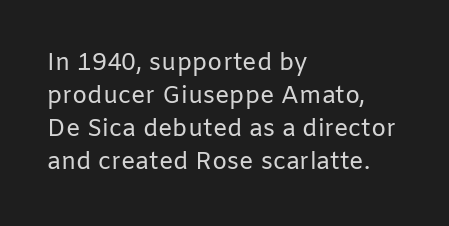
These lines stack with their left ends in a neat column. Letters rest on an invisible, unmarked baseline. The lines sit at an ordinary, default distance from one another. The type sits square on the baseline with zero lean. No letter is thick-stroked: the sample isn't bold. Default kerning and tracking; the words read as compact shapes.
